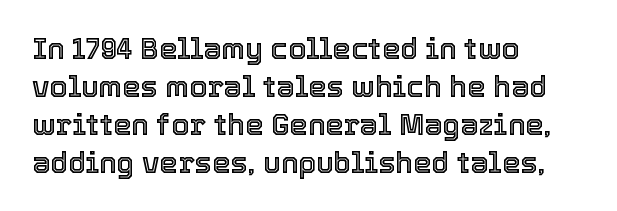
The image shows 29 px text type, upright; set left-aligned, normal line spacing (1.31x), normal letter spacing, not underlined; a medium x-height.
